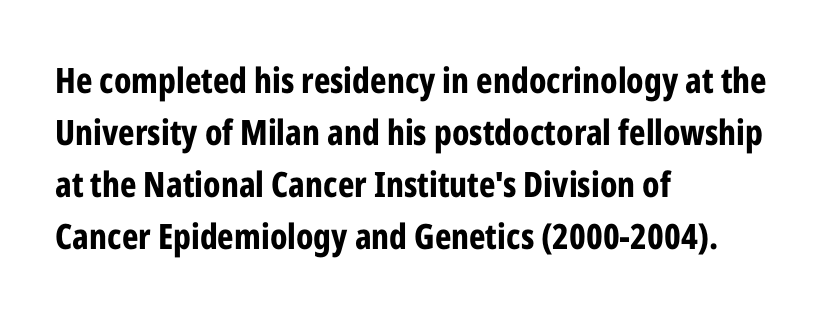
Reading down the column, the eye jumps a familiar distance to each next line. This sample has the flowing, uneven cadence of proportional lettering. Students, note that the glyphs here touch the page at normal intervals. Nope, not italic — everything's standing straight. The letters carry no serifs — their stems end cleanly without finishing strokes. Alignment: flush left.
